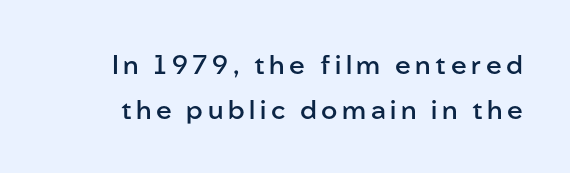
{"italic": "no", "bold": "semi", "underline": "no", "line_spacing_ratio": 1.73, "glyph_px": 26}
